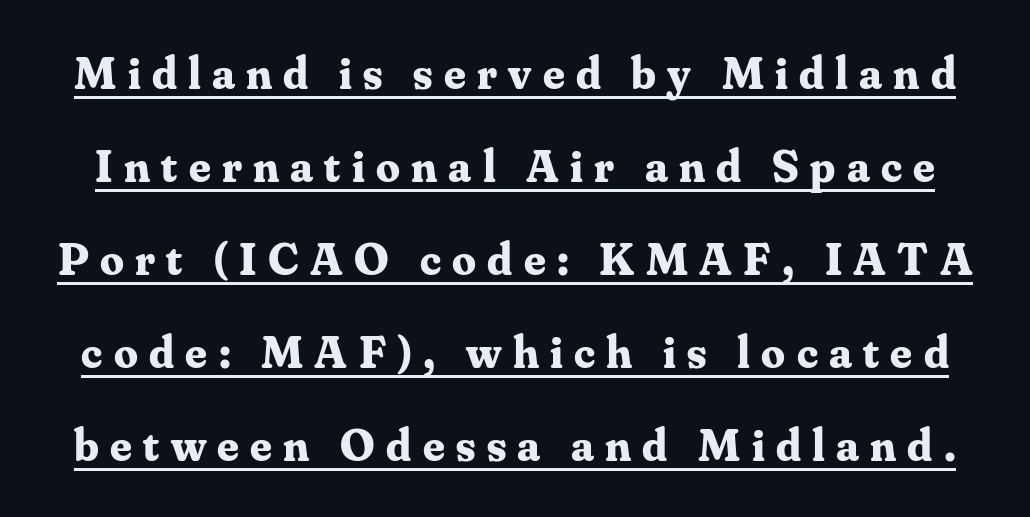
The image shows 47 px bold serif type, upright; set loose line spacing (1.98x), unusually wide letter spacing (+0.24 em), underlined; medium stroke contrast and a small x-height.
